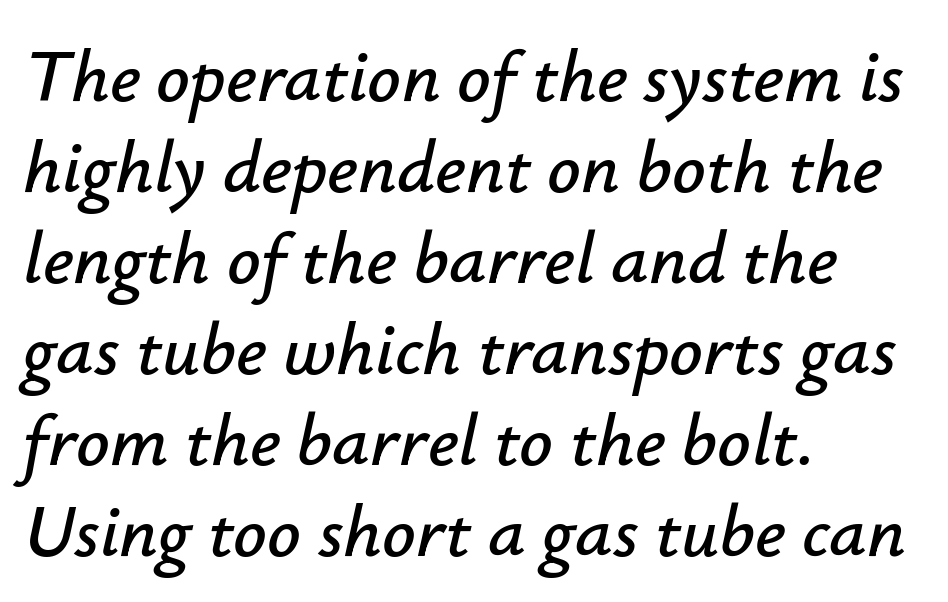
The image shows 74 px text type, italic (leaning right); set left-aligned, line spacing 1.23x, normal letter spacing, not underlined; low stroke contrast and a small x-height.
